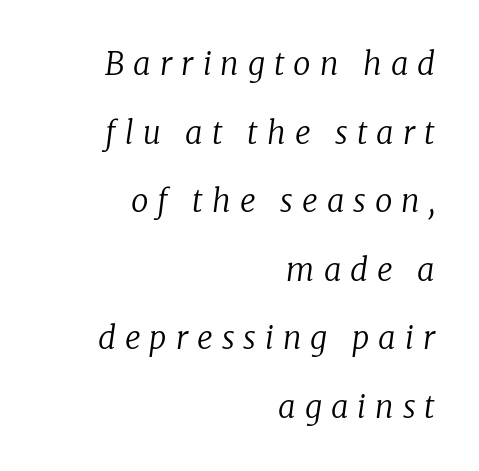
The image shows 31 px regular-weight serif type, italic (leaning right); set right-aligned, loose line spacing (2.21x), unusually wide letter spacing (+0.29 em), not underlined; low stroke contrast and a medium x-height.
